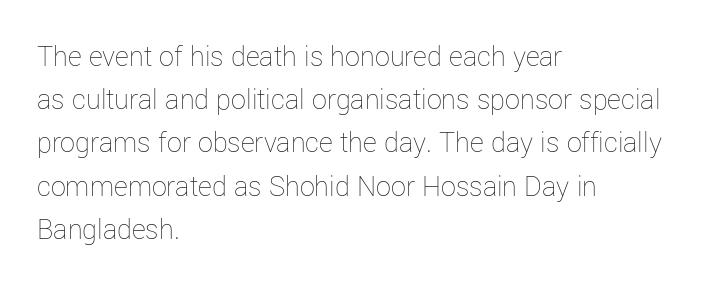
{"italic": "no", "bold": "no", "weight": "thin", "width": "normal", "stroke_contrast": "low", "x_height": "medium", "monospaced": "no", "underline": "no", "align": "left", "line_spacing": "normal", "line_spacing_ratio": 1.44, "letter_spacing": "normal", "letter_spacing_em": 0.0, "glyph_px": 30}
